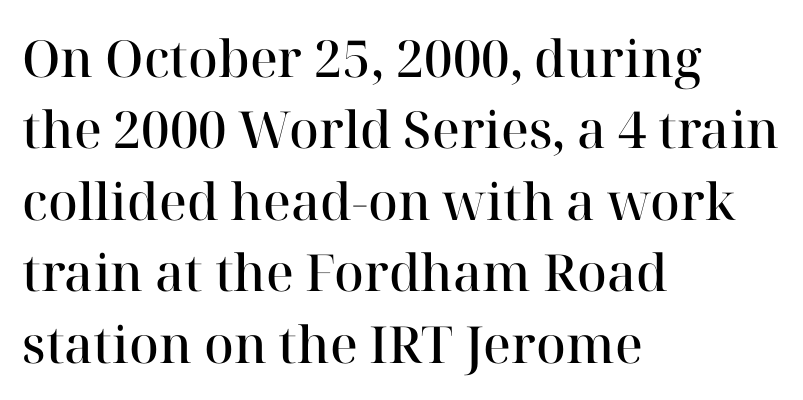
The image shows 51 px semibold serif type, upright; set left-aligned, normal line spacing (1.4x), normal letter spacing, not underlined; high stroke contrast and a medium x-height.
